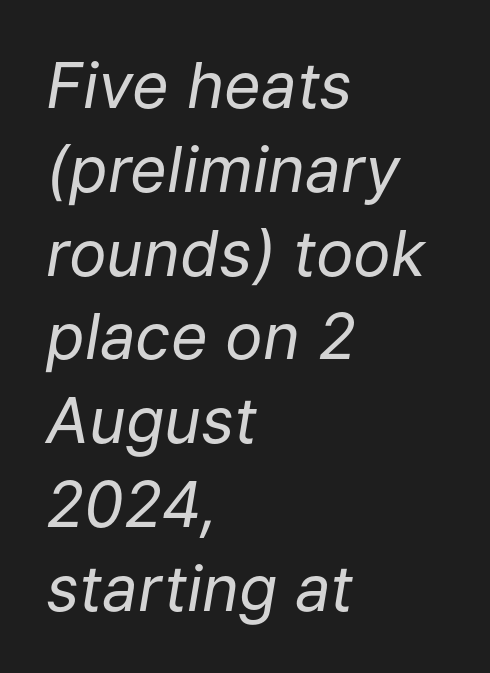
The letters advance in unequal steps, a hallmark of proportional type. The passage is arranged the way most books set body copy — flush left. Decoration check: the copy has no underline. Unbolded letterforms with no extra heft. Here the glyphs are tracked normally, forming tight word shapes.
